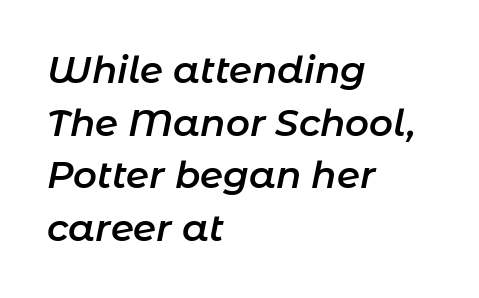
Q: Is the text bold? A: Semi-bold.
Q: Is the text italic (slanted)? A: Yes, it leans right by about 11 degrees.
Q: Is the text underlined? A: No.
Q: How is the paragraph aligned? A: Left-aligned.
Q: Is the spacing between letters normal or unusually wide? A: Normal.
Q: Is the spacing between lines tight, normal or loose? A: Normal.
Q: Width (condensed, normal, or wide)? A: Normal.
Q: Stroke contrast? A: Low.
Q: x-height? A: Medium.
Q: Monospaced? A: No.
